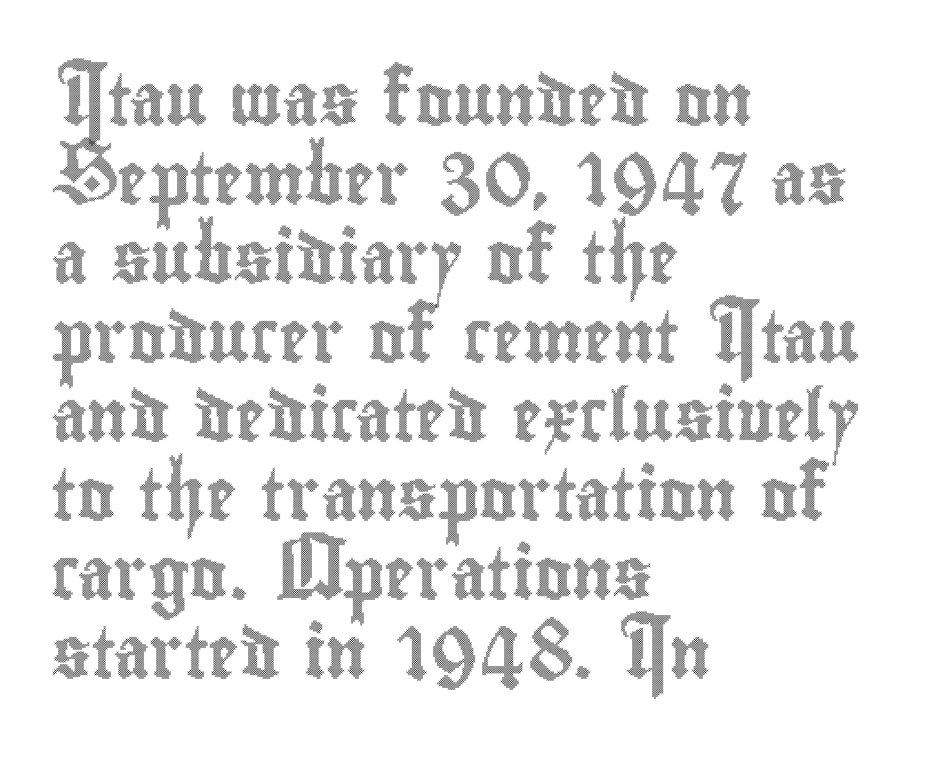
Check the space under the baseline: it is left empty. The letters stand straight up with perfectly vertical stems. Successive baselines arrive at the customary interval. A typesetter would call this proportional, since set widths differ per character. Tracking value appears to be zero — textbook default spacing.
